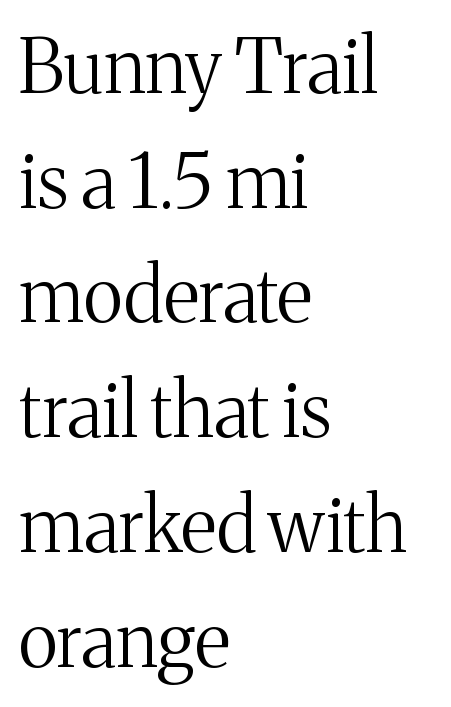
{"serif": "yes", "italic": "no", "bold": "no", "weight": "regular", "width": "normal", "stroke_contrast": "medium", "x_height": "medium", "monospaced": "no", "underline": "no", "align": "left", "line_spacing": "normal", "line_spacing_ratio": 1.53, "letter_spacing": "normal", "letter_spacing_em": 0.0, "glyph_px": 75}
